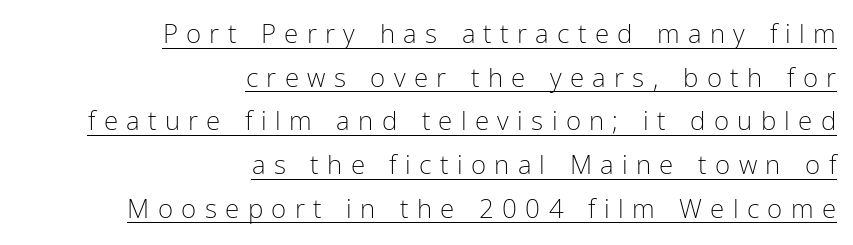
The lettering stays uniformly vertical, giving the passage a roman look. Reading down the column, the eye jumps a familiar distance to each next line. Glance below the letters and you will spot a drawn line. Words appear elongated and porous because spacing is wide.
